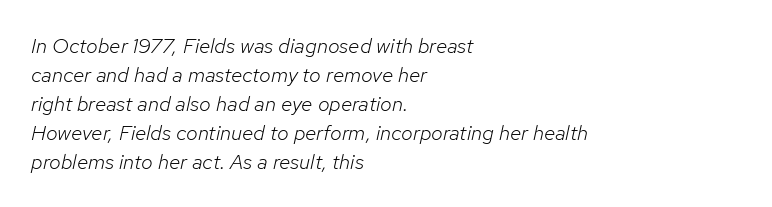
The space between consecutive lines is moderate. The space directly below the letters is spotless. The lettering tilts uniformly, giving the passage an italic look. Spacing between characters is what you'd get straight out of the box.
